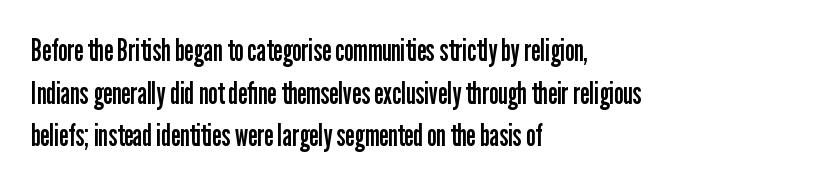
The image shows 30 px regular-weight, condensed sans-serif type, upright; set left-aligned, normal line spacing (1.42x), normal letter spacing, not underlined; low stroke contrast and a medium x-height.
